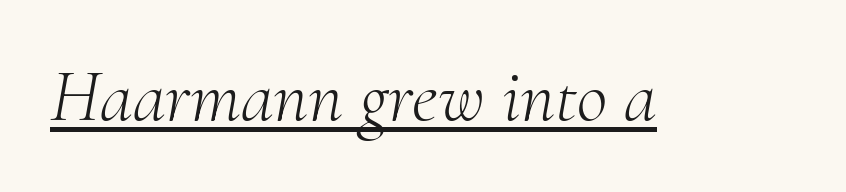
{"serif": "yes", "italic": "yes", "lean": "right", "slant_degrees": 10, "bold": "no", "weight": "light", "width": "normal", "stroke_contrast": "medium", "x_height": "small", "monospaced": "no", "underline": "yes", "letter_spacing": "normal", "letter_spacing_em": 0.0, "glyph_px": 75}
